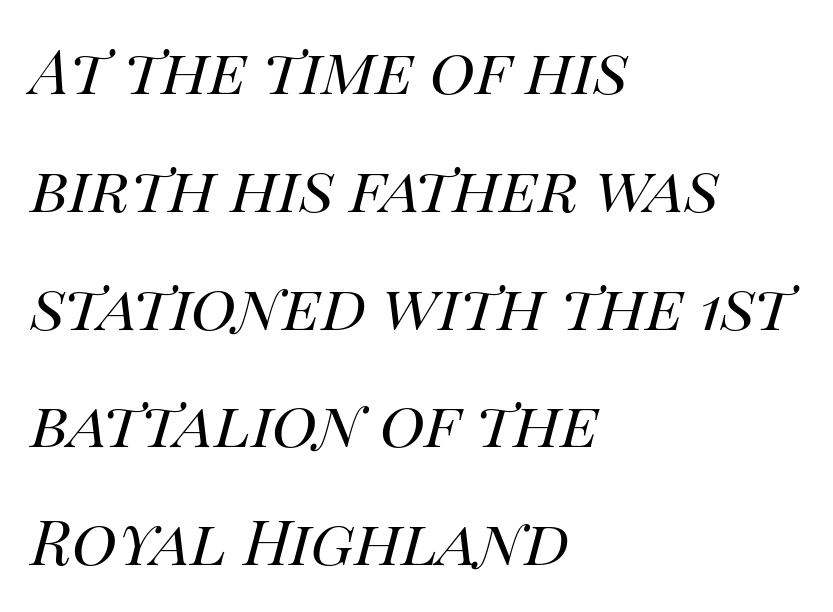
Proportional: the letters do not fall into vertical columns. Check under the words: just untouched page. How would I describe the line gaps? Plain and ordinary. No letter is thick-stroked: the sample isn't bold. No extra tracking has been applied to these lines. Line beginnings align vertically; line endings do not.
